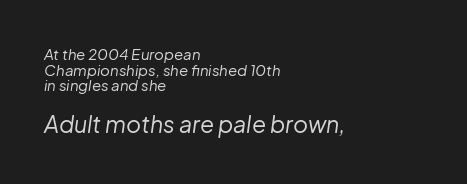
The image shows 23 px text type, italic (leaning right); set left-aligned, tight line spacing (1.04x), normal letter spacing, not underlined; the second (bottom) block is 1.53x larger.
